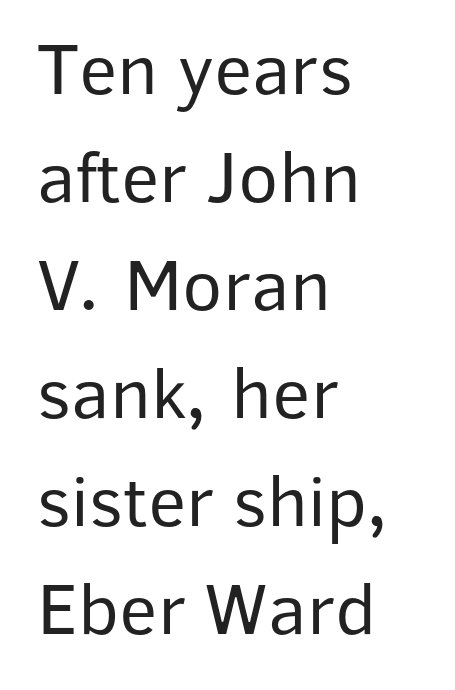
The text block is weighted toward the left margin, trailing off unevenly rightward. This rendering features lettering with no underline. No heavy texture on the line: the type isn't bold. Rendered with straight, roman letterforms. Typographically, this falls in the sans-serif category. Interline gaps are of average width in this sample.
